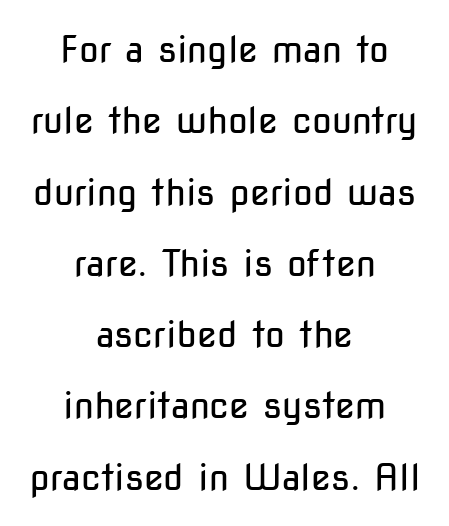
{"serif": "no", "italic": "no", "bold": "no", "weight": "regular", "width": "condensed", "stroke_contrast": "low", "x_height": "medium", "monospaced": "no", "underline": "no", "align": "center", "line_spacing": "loose", "line_spacing_ratio": 1.98, "letter_spacing": "normal", "letter_spacing_em": 0.0, "glyph_px": 36}
